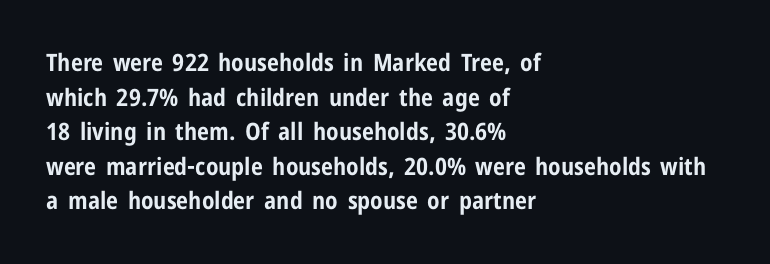
Q: Is the text bold? A: Yes.
Q: Is the text italic (slanted)? A: No, it is upright.
Q: Is the text underlined? A: No.
Q: How is the paragraph aligned? A: Left-aligned.
Q: Is the spacing between letters normal or unusually wide? A: Normal.
Q: Is the spacing between lines tight, normal or loose? A: Normal.
